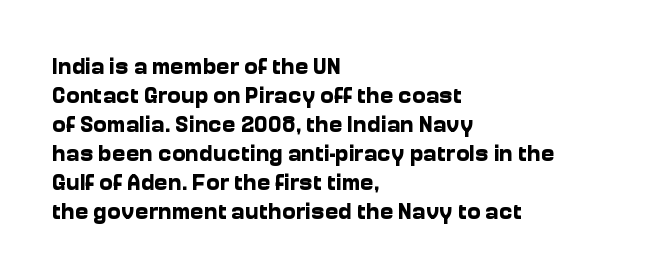
Q: Is the text bold? A: Yes.
Q: Is the text italic (slanted)? A: No, it is upright.
Q: Is the text underlined? A: No.
Q: How is the paragraph aligned? A: Left-aligned.
Q: Is the spacing between letters normal or unusually wide? A: Normal.
Q: Is the spacing between lines tight, normal or loose? A: Normal.
